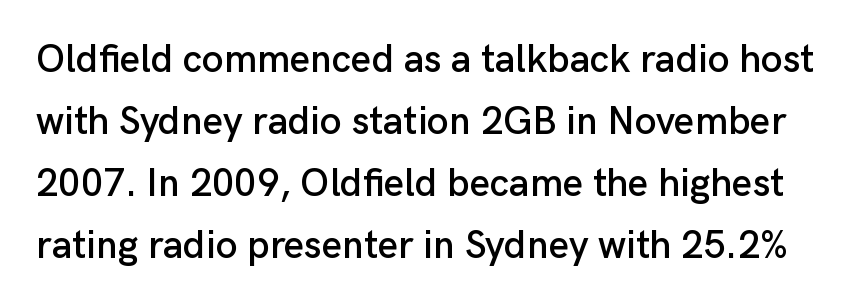
Look at the bottom of the vertical strokes: they stop flat, with no serifs. Vertically, the passage feels balanced, rows spaced as you'd expect. Bare-footed words on every line. Each letter keeps its own natural width here, so spacing adapts to shape. The lettering holds an erect, upright posture throughout. Words appear dense and cohesive because spacing is normal.
